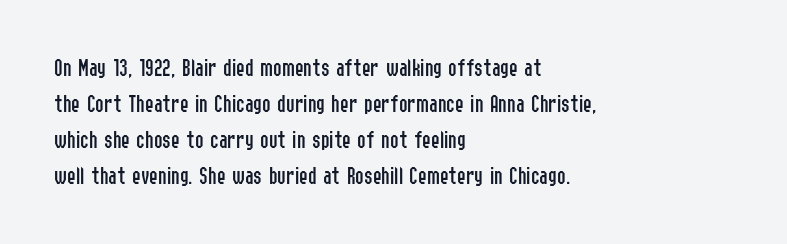
Teacher's note: observe the even left margin — that is flush-left alignment. Students, note that the glyphs here touch the page at normal intervals. Do the letters lean? They stand straight. Descenders hang freely into open space. Stem width sits at or under what a default text font uses.
